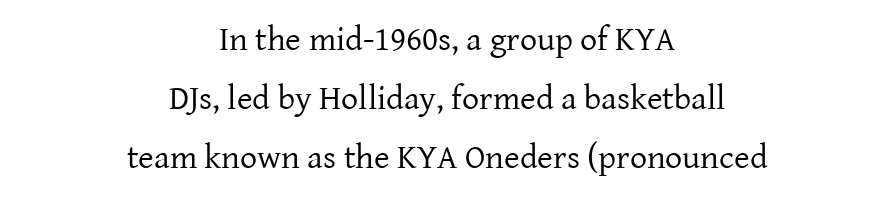
{"serif": "yes", "italic": "no", "bold": "no", "weight": "regular", "width": "normal", "stroke_contrast": "low", "x_height": "medium", "monospaced": "no", "underline": "no", "align": "center", "line_spacing_ratio": 1.73, "letter_spacing": "normal", "letter_spacing_em": 0.0, "glyph_px": 34}
